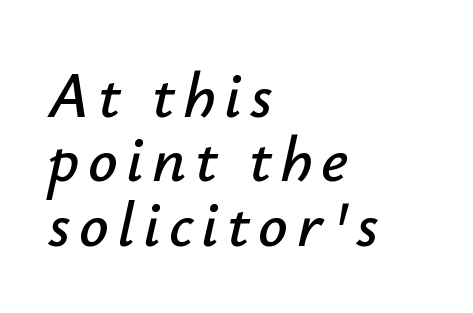
Short and long lines alike share a common starting point at left. The words here are not underlined. Spacing verdict: proportional, widths tailored to each character. The face used here has a pronounced slope to its letters. You could barely slide anything between these rows.
